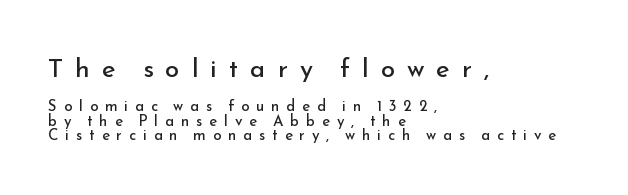
The image shows 26 px text type, upright; set left-aligned, tight line spacing (0.97x), unusually wide letter spacing (+0.46 em), not underlined; the first (top) block is 1.73x larger.
